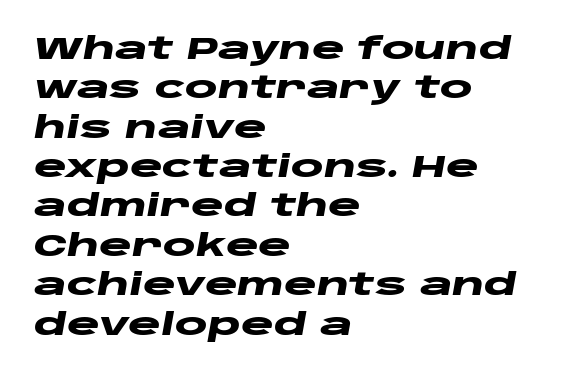
Q: Is the text bold? A: Yes.
Q: Is the text italic (slanted)? A: Yes, it leans right by about 10 degrees.
Q: Is the text underlined? A: No.
Q: How is the paragraph aligned? A: Left-aligned.
Q: Is the spacing between letters normal or unusually wide? A: Normal.
Q: Is the spacing between lines tight, normal or loose? A: Normal.
Q: Width (condensed, normal, or wide)? A: Wide.
Q: Stroke contrast? A: Low.
Q: x-height? A: Large.
Q: Monospaced? A: No.
